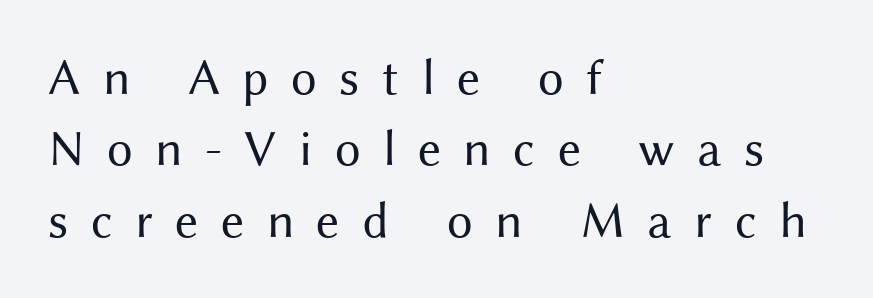
These lines sit exactly where default settings would place them. Rendered with straight, roman letterforms. The face used here is proportionally spaced, like ordinary book or web type. The strokes are not fattened; the text isn't bold.
